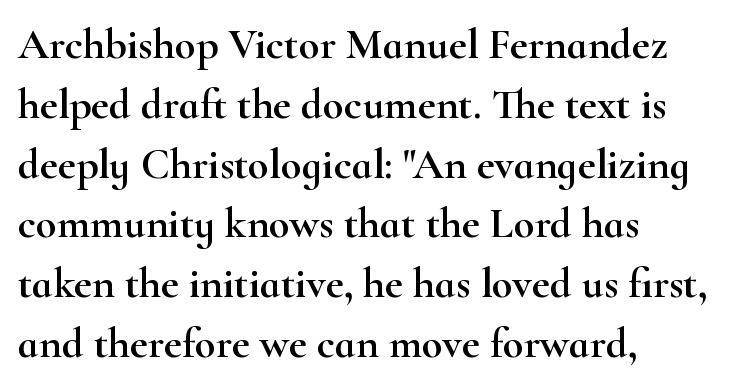
Q: Is the text italic (slanted)? A: No, it is upright.
Q: Is the typeface a serif or a sans-serif typeface? A: Serif.
Q: Is the text underlined? A: No.
Q: How is the paragraph aligned? A: Left-aligned.
Q: Is the spacing between letters normal or unusually wide? A: Normal.
Q: Is the spacing between lines tight, normal or loose? A: Normal.
Q: Width (condensed, normal, or wide)? A: Wide.
Q: Stroke contrast? A: High.
Q: x-height? A: Small.
Q: Monospaced? A: No.
